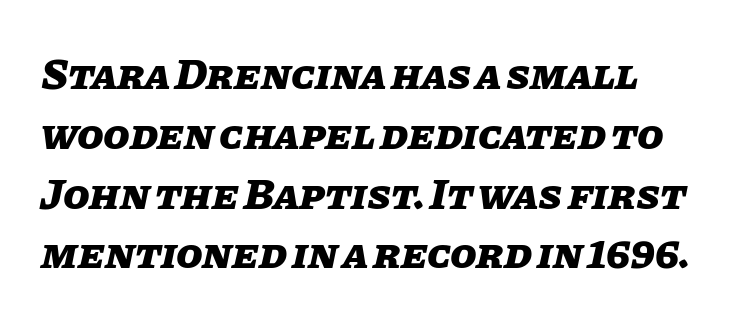
The image shows 43 px heavy type, italic (leaning right); set left-aligned, normal line spacing (1.39x), normal letter spacing, not underlined; low stroke contrast and a large x-height.
